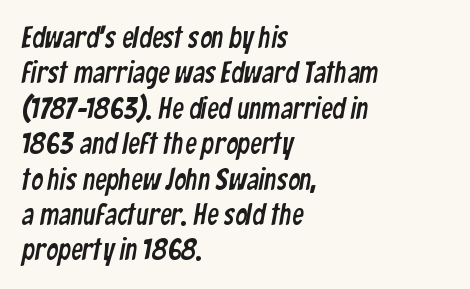
{"serif": "no", "width": "condensed", "stroke_contrast": "low", "x_height": "medium", "monospaced": "no", "underline": "no", "align": "left", "line_spacing_ratio": 1.22, "letter_spacing": "normal", "letter_spacing_em": 0.0, "glyph_px": 29}
